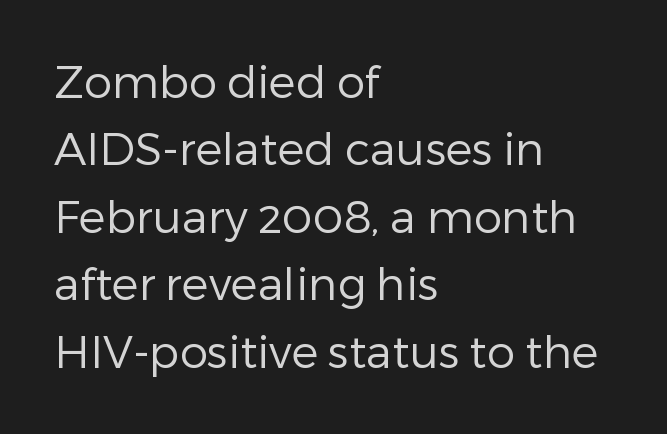
Q: Is the text bold? A: No.
Q: Is the text italic (slanted)? A: No, it is upright.
Q: Is the typeface a serif or a sans-serif typeface? A: Sans-serif.
Q: Is the text underlined? A: No.
Q: How is the paragraph aligned? A: Left-aligned.
Q: Is the spacing between letters normal or unusually wide? A: Normal.
Q: Is the spacing between lines tight, normal or loose? A: Normal.
Q: Width (condensed, normal, or wide)? A: Normal.
Q: Stroke contrast? A: Low.
Q: x-height? A: Medium.
Q: Monospaced? A: No.
